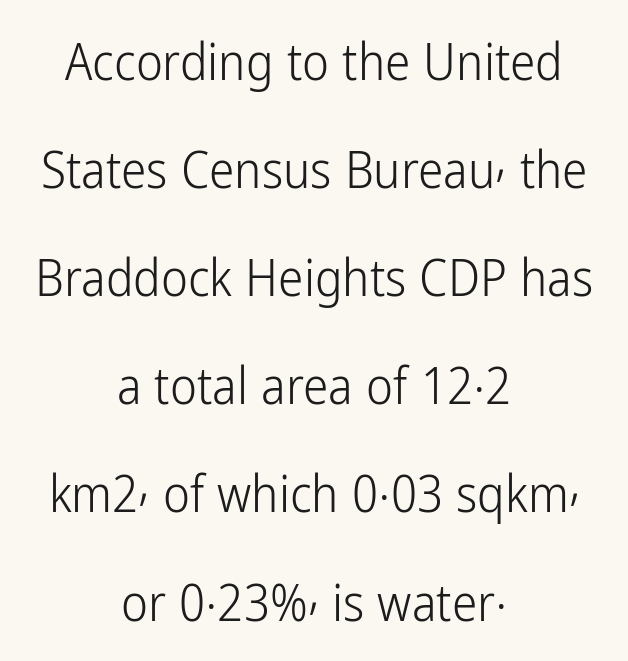
How would I describe the line gaps? Wide and relaxed. These lines are composed in type without serifs. The letters stand straight up with perfectly vertical stems. Bare-footed words on every line. The whitespace from short lines is split evenly between both sides. The passage shown is not bold in any degree.
